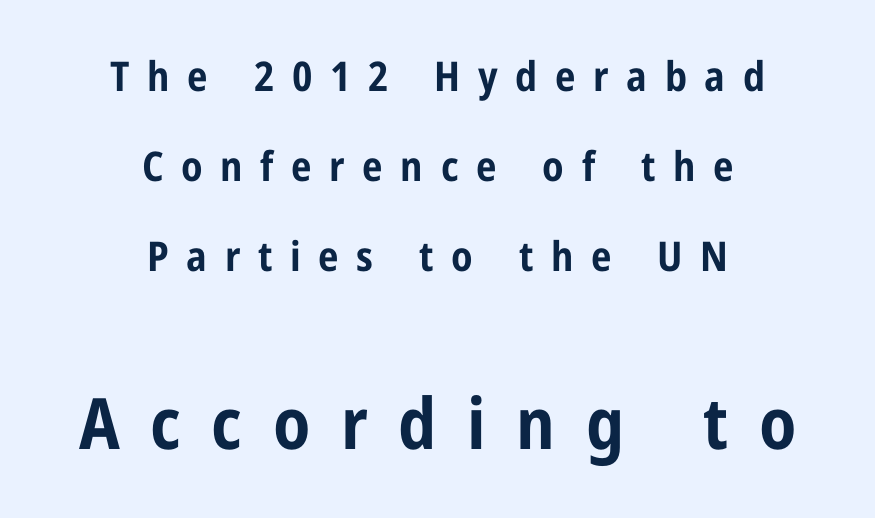
{"serif": "no", "italic": "no", "bold": "yes", "weight": "bold", "width": "condensed", "stroke_contrast": "low", "x_height": "medium", "monospaced": "no", "underline": "no", "align": "center", "line_spacing": "loose", "line_spacing_ratio": 2.19, "letter_spacing": "wide", "letter_spacing_em": 0.43, "larger_block": "second", "size_ratio": 1.73, "glyph_px": 71}
